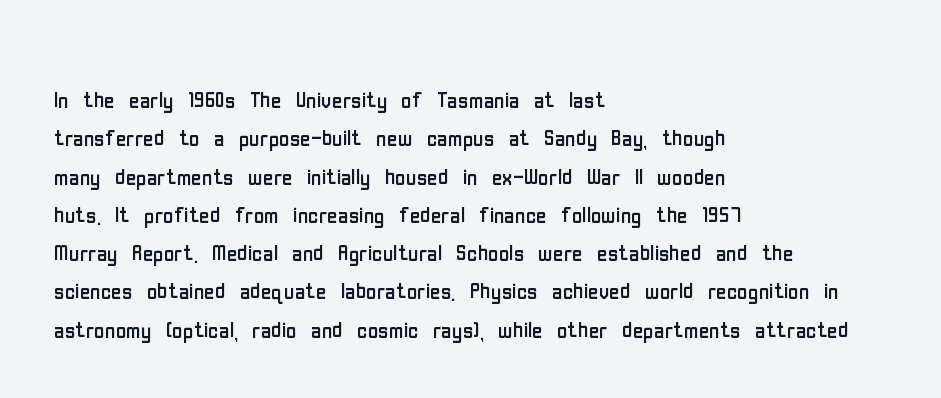
{"serif": "no", "italic": "no", "bold": "no", "weight": "regular", "width": "condensed", "stroke_contrast": "low", "x_height": "medium", "monospaced": "no", "underline": "no", "align": "left", "line_spacing": "normal", "line_spacing_ratio": 1.32, "letter_spacing": "normal", "letter_spacing_em": 0.0, "glyph_px": 29}
